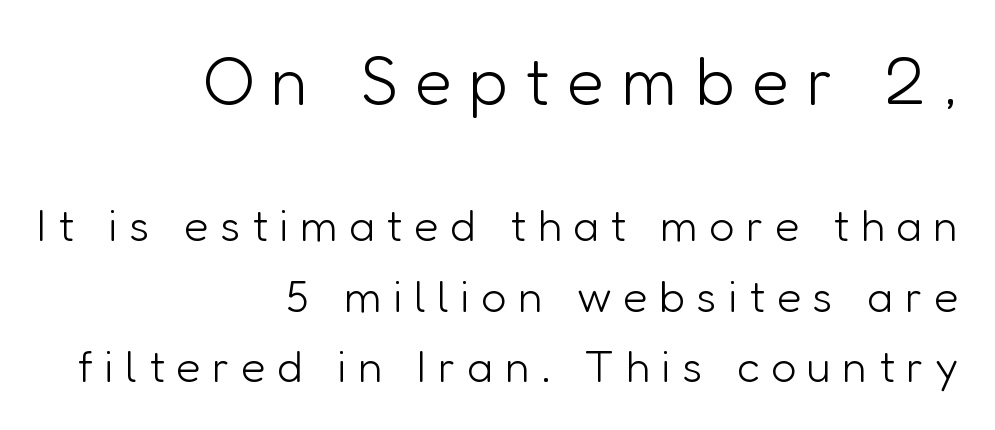
{"serif": "no", "italic": "no", "bold": "no", "weight": "light", "width": "normal", "stroke_contrast": "low", "x_height": "medium", "monospaced": "no", "underline": "no", "align": "right", "line_spacing": "normal", "line_spacing_ratio": 1.56, "letter_spacing": "wide", "letter_spacing_em": 0.25, "larger_block": "first", "size_ratio": 1.51, "glyph_px": 68}
